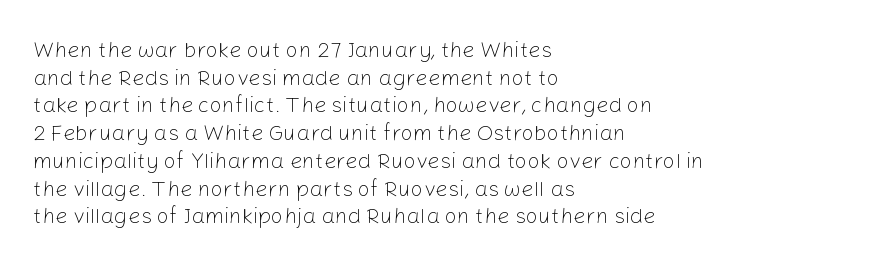
Q: Is the text bold? A: No.
Q: Is the text italic (slanted)? A: No, it is upright.
Q: Is the text underlined? A: No.
Q: How is the paragraph aligned? A: Left-aligned.
Q: Is the spacing between letters normal or unusually wide? A: Normal.
Q: Is the spacing between lines tight, normal or loose? A: Normal.
